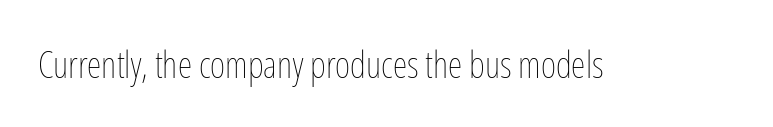
Q: Is the text bold? A: No.
Q: Is the text italic (slanted)? A: No, it is upright.
Q: Is the text underlined? A: No.
Q: Is the spacing between letters normal or unusually wide? A: Normal.
Q: Width (condensed, normal, or wide)? A: Condensed.
Q: Stroke contrast? A: Low.
Q: x-height? A: Medium.
Q: Monospaced? A: No.
